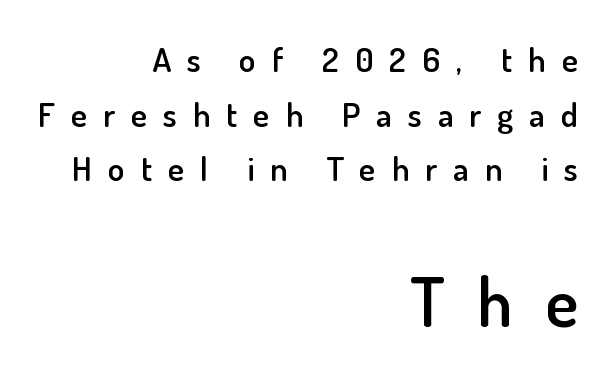
The image shows 69 px semibold sans-serif type, upright; set right-aligned, normal line spacing (1.61x), unusually wide letter spacing (+0.47 em), not underlined; the second (bottom) block is 2.03x larger; low stroke contrast and a small x-height.
